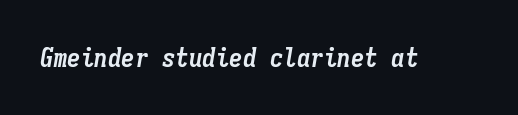
Q: Is the text bold? A: Yes.
Q: Is the text italic (slanted)? A: Yes, it leans right by about 9 degrees.
Q: Is the text underlined? A: No.
Q: Is the spacing between letters normal or unusually wide? A: Normal.
